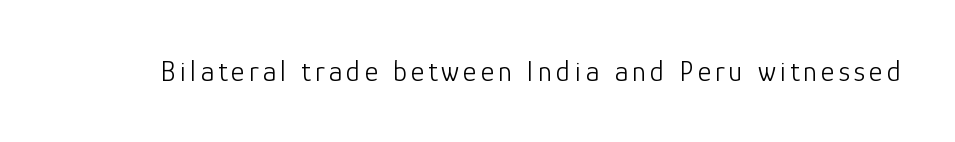
{"serif": "no", "italic": "no", "bold": "no", "weight": "light", "width": "normal", "stroke_contrast": "low", "x_height": "medium", "monospaced": "no", "underline": "no", "glyph_px": 29}
